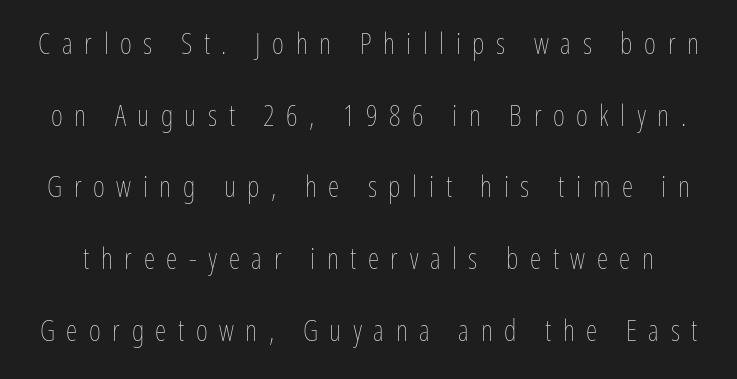
The image shows 29 px thin, condensed type, upright; set loose line spacing (2.47x), unusually wide letter spacing (+0.4 em), not underlined; low stroke contrast and a medium x-height.
